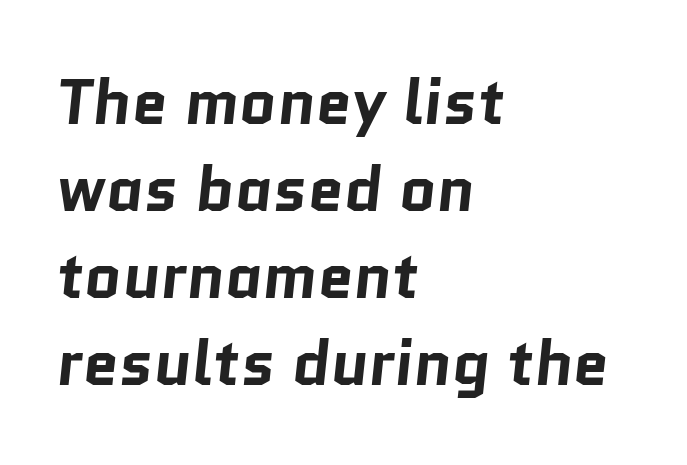
The image shows 64 px bold sans-serif type; set left-aligned, normal line spacing (1.36x), normal letter spacing, not underlined; low stroke contrast and a medium x-height.
